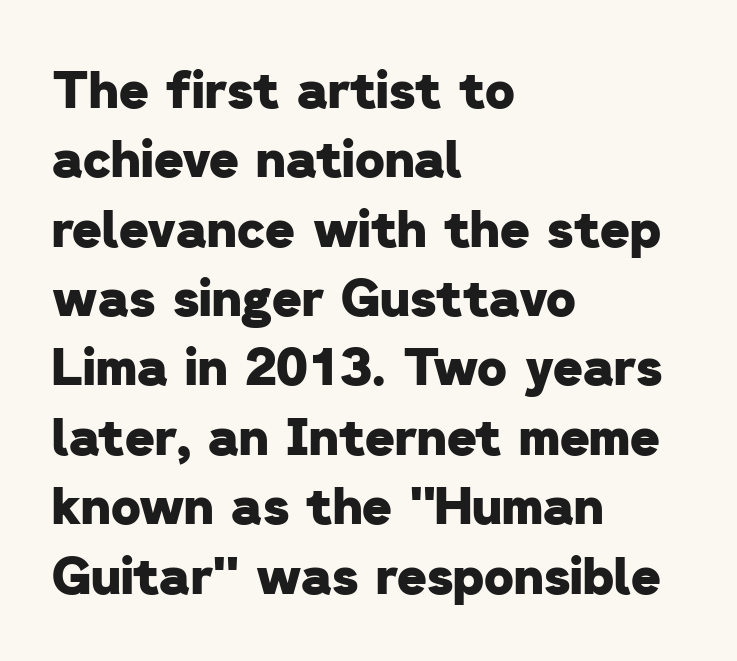
{"serif": "no", "bold": "yes", "weight": "heavy", "width": "normal", "stroke_contrast": "low", "x_height": "medium", "monospaced": "no", "underline": "no", "align": "left", "line_spacing": "normal", "line_spacing_ratio": 1.36, "letter_spacing": "normal", "letter_spacing_em": 0.0, "glyph_px": 51}
